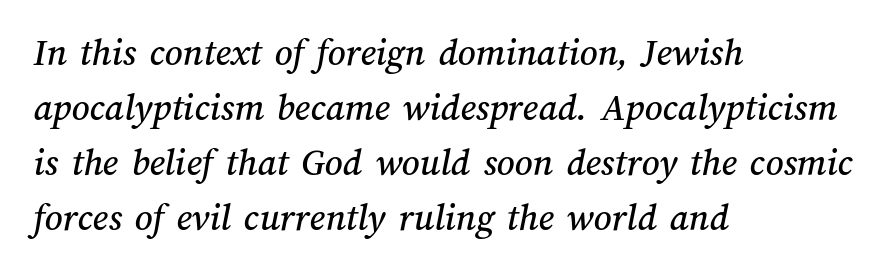
{"width": "normal", "stroke_contrast": "medium", "x_height": "medium", "monospaced": "no", "underline": "no", "align": "left", "line_spacing": "normal", "line_spacing_ratio": 1.41, "letter_spacing": "normal", "letter_spacing_em": 0.0, "glyph_px": 39}
